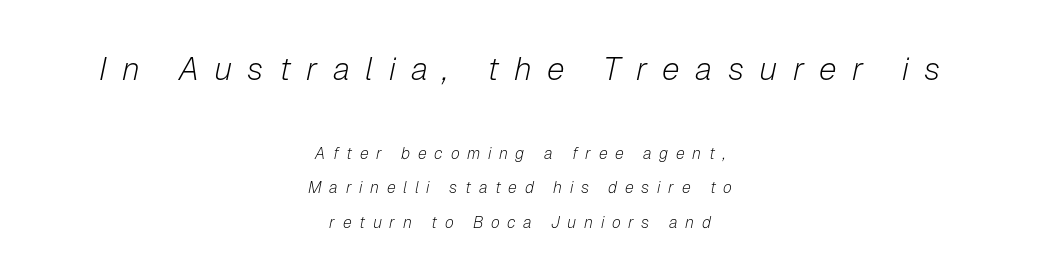
The image shows 32 px light type, italic (leaning right); set centered, loose line spacing (2.16x), unusually wide letter spacing (+0.48 em), not underlined; the first (top) block is 2.0x larger; low stroke contrast and a medium x-height.
